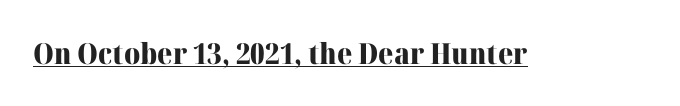
{"serif": "yes", "italic": "no", "bold": "yes", "weight": "heavy", "width": "normal", "stroke_contrast": "high", "x_height": "medium", "monospaced": "no", "underline": "yes", "letter_spacing": "normal", "letter_spacing_em": 0.0, "glyph_px": 29}
